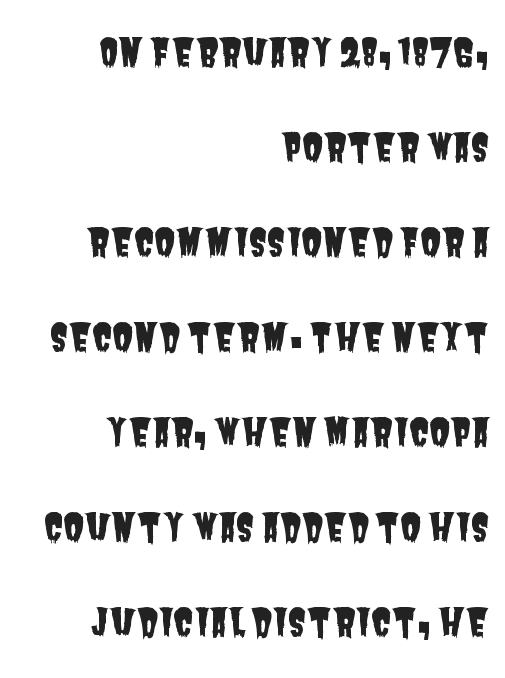
Q: Is the typeface a serif or a sans-serif typeface? A: Sans-serif.
Q: Is the text underlined? A: No.
Q: How is the paragraph aligned? A: Right-aligned.
Q: Is the spacing between letters normal or unusually wide? A: Normal.
Q: Is the spacing between lines tight, normal or loose? A: Loose.
Q: Width (condensed, normal, or wide)? A: Condensed.
Q: Stroke contrast? A: Low.
Q: x-height? A: Large.
Q: Monospaced? A: No.
